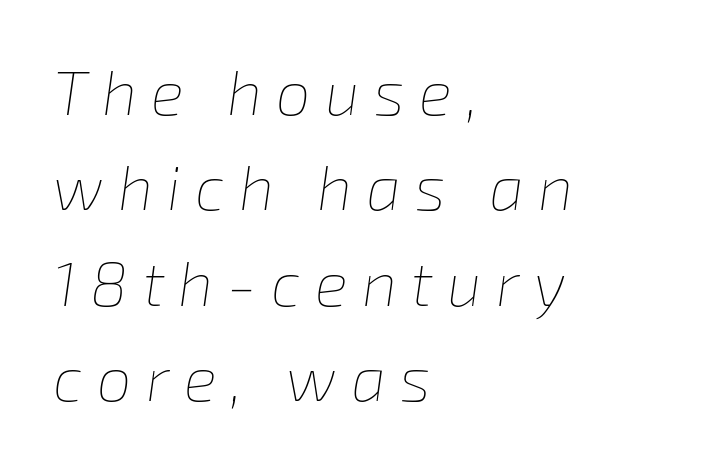
The image shows 62 px thin type, italic (leaning right); set left-aligned, normal line spacing (1.54x), unusually wide letter spacing (+0.23 em), not underlined; low stroke contrast and a medium x-height.
